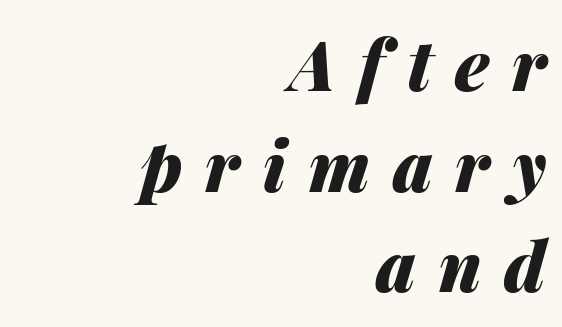
Q: Is the text bold? A: Yes.
Q: Is the text italic (slanted)? A: Yes, it leans right by about 14 degrees.
Q: Is the text underlined? A: No.
Q: How is the paragraph aligned? A: Right-aligned.
Q: Is the spacing between letters normal or unusually wide? A: Unusually wide.
Q: Is the spacing between lines tight, normal or loose? A: Normal.
Q: Width (condensed, normal, or wide)? A: Normal.
Q: Stroke contrast? A: Medium.
Q: x-height? A: Medium.
Q: Monospaced? A: No.
